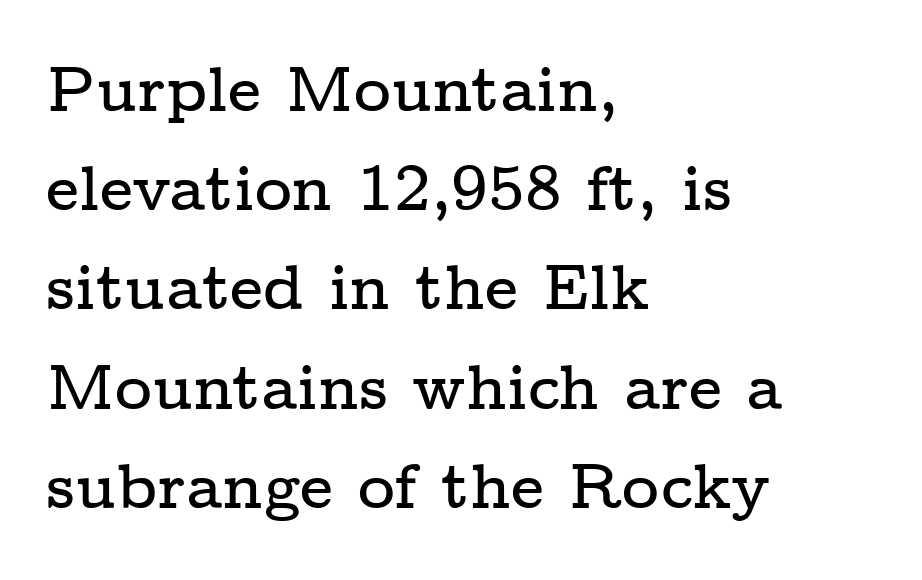
{"serif": "yes", "italic": "no", "width": "wide", "stroke_contrast": "low", "x_height": "medium", "monospaced": "no", "underline": "no", "align": "left", "line_spacing": "normal", "line_spacing_ratio": 1.55, "letter_spacing": "normal", "letter_spacing_em": 0.0, "glyph_px": 64}
